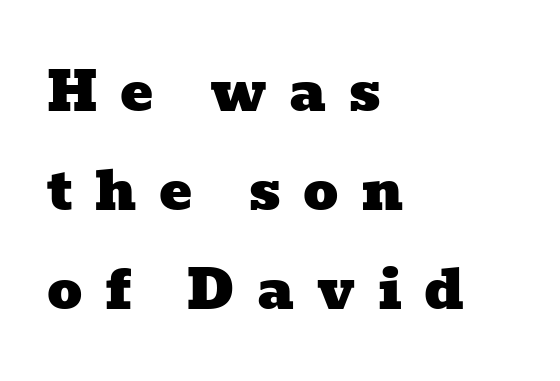
The image shows 55 px wide serif type; set left-aligned, line spacing 1.8x, unusually wide letter spacing (+0.41 em), not underlined; low stroke contrast and a medium x-height.
